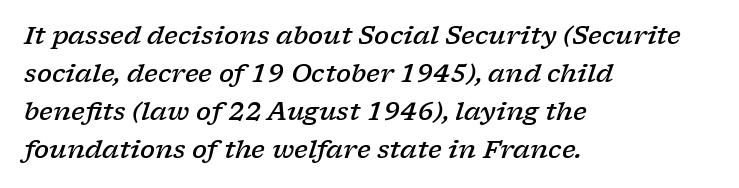
The image shows 25 px text type, italic (leaning right); set left-aligned, normal line spacing (1.52x), normal letter spacing, not underlined.
